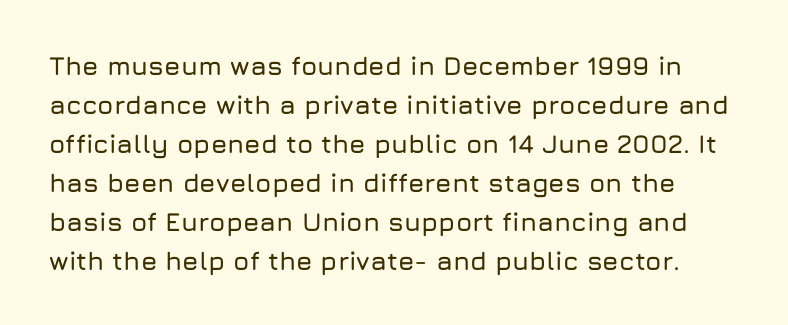
Tracking here is standard; glyphs follow each other at the usual distance. How would I describe the line gaps? Plain and ordinary. It's the straight-up-and-down kind of type. The space directly below the letters is spotless.
